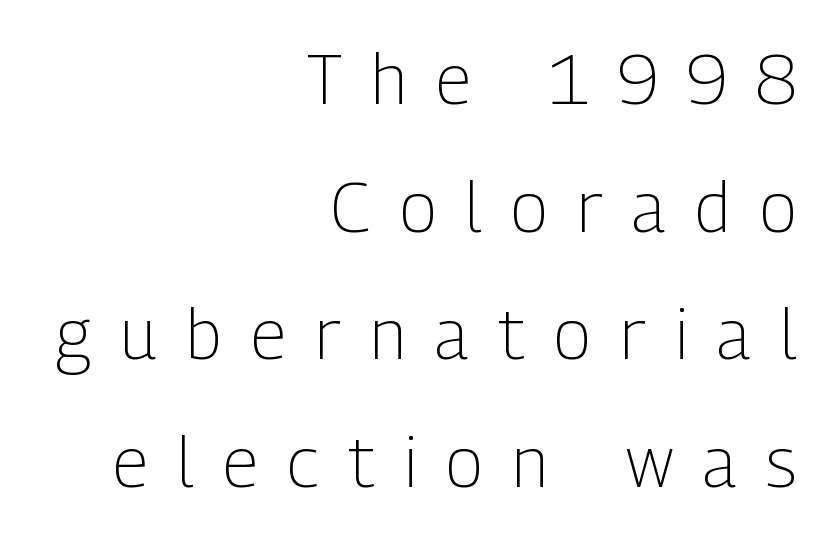
{"serif": "no", "italic": "no", "bold": "no", "weight": "light", "width": "condensed", "stroke_contrast": "low", "x_height": "medium", "monospaced": "no", "underline": "no", "align": "right", "line_spacing_ratio": 1.85, "letter_spacing": "wide", "letter_spacing_em": 0.43, "glyph_px": 69}
